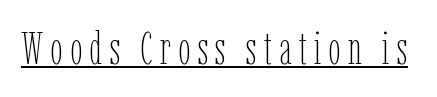
This is roman type, the default non-slanted kind. Here the designer chose a conventional face with non-uniform glyph widths. Summary of weight: not heavy and not bold. The specimen includes a rule beneath the text block's lines.
